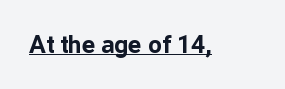
The image shows 25 px bold type, upright; set normal letter spacing, underlined.
